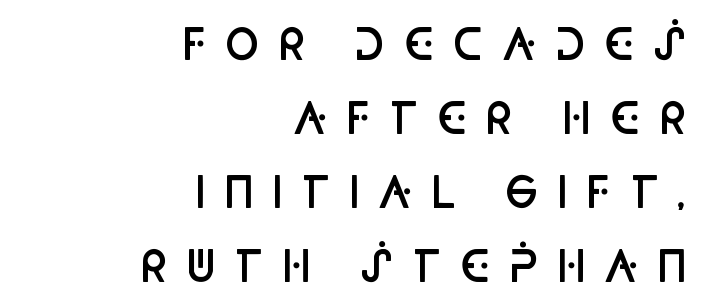
The image shows 42 px semibold, condensed sans-serif type, upright; set right-aligned, line spacing 1.76x, unusually wide letter spacing (+0.41 em), not underlined; low stroke contrast and a large x-height.
